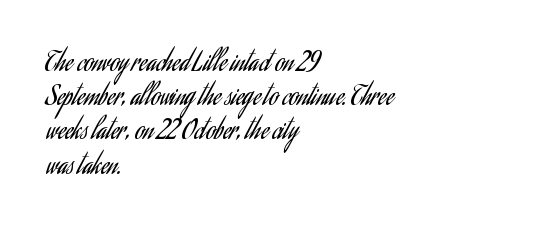
{"bold": "no", "underline": "no", "align": "left", "line_spacing": "normal", "line_spacing_ratio": 1.37, "letter_spacing": "normal", "letter_spacing_em": 0.0, "glyph_px": 25}
